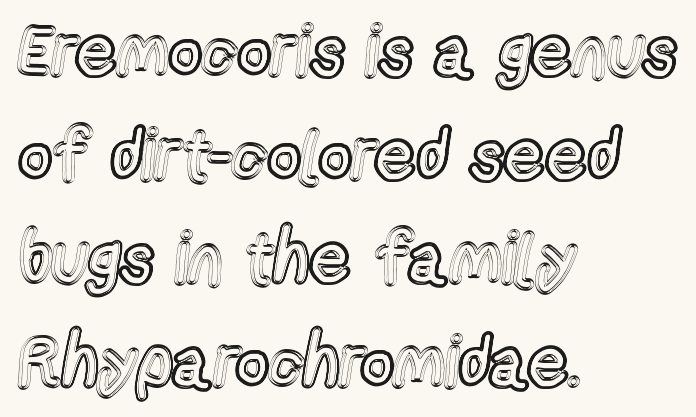
Q: Is the text italic (slanted)? A: Yes.
Q: Is the text underlined? A: No.
Q: How is the paragraph aligned? A: Left-aligned.
Q: Is the spacing between letters normal or unusually wide? A: Normal.
Q: Is the spacing between lines tight, normal or loose? A: Normal.
Q: Width (condensed, normal, or wide)? A: Condensed.
Q: x-height? A: Medium.
Q: Monospaced? A: No.
